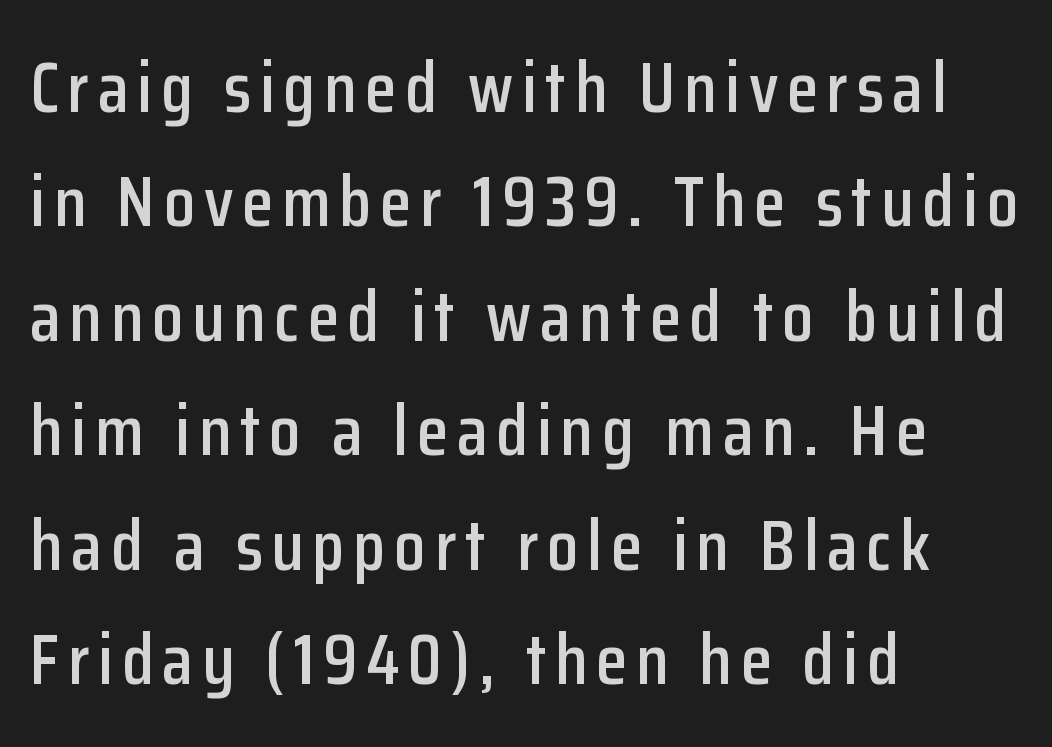
The paragraph has a hard left edge and a soft right edge. Is this a sans? Yes — the strokes have no serifs. Plain, unruled lines of type. Notice how the stems are strictly vertical — no italics here. Vertically, the passage feels balanced, rows spaced as you'd expect. These lines are rendered in a variable-pitch font.
